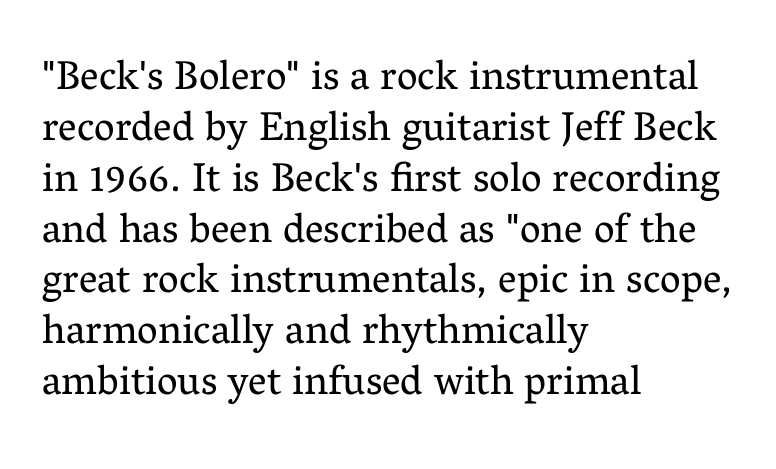
The image shows 41 px regular-weight serif type, upright; set left-aligned, line spacing 1.24x, normal letter spacing, not underlined; medium stroke contrast and a medium x-height.
